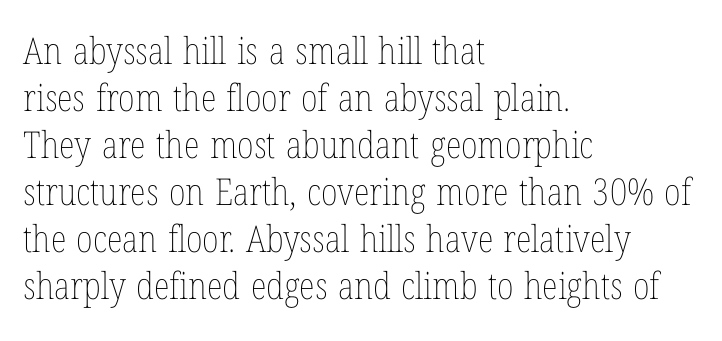
Note the varied advance widths — an 'i' is clearly narrower than an 'm'. The tracking reads as untouched default to a designer's eye. Vertical spacing — default. The zone under the glyphs is completely vacant.
